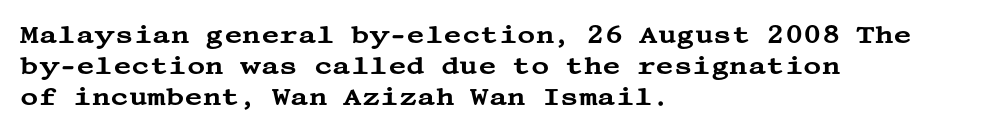
The image shows 25 px text type, upright; set left-aligned, normal line spacing (1.25x), normal letter spacing, not underlined.
